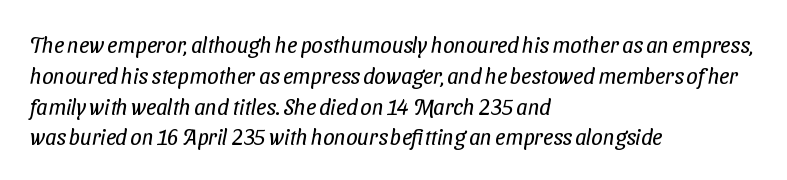
Q: Is the text bold? A: No.
Q: Is the text underlined? A: No.
Q: How is the paragraph aligned? A: Left-aligned.
Q: Is the spacing between letters normal or unusually wide? A: Normal.
Q: Is the spacing between lines tight, normal or loose? A: Normal.
